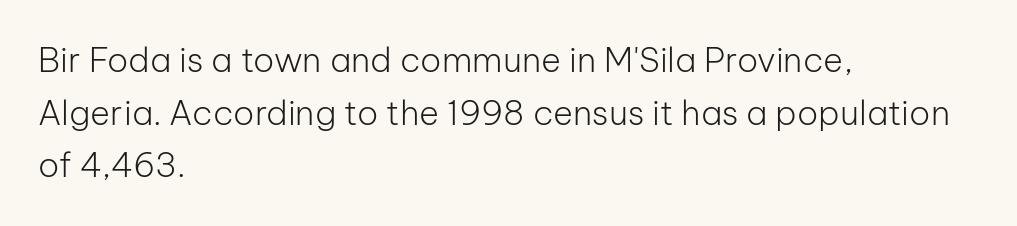
Posture: vertical. Vertical spacing — default. Unbolded letterforms with no extra heft. The paragraph has a hard left edge and a soft right edge. Is this a sans? Yes — the strokes have no serifs. Descenders are the only things crossing below the line.
